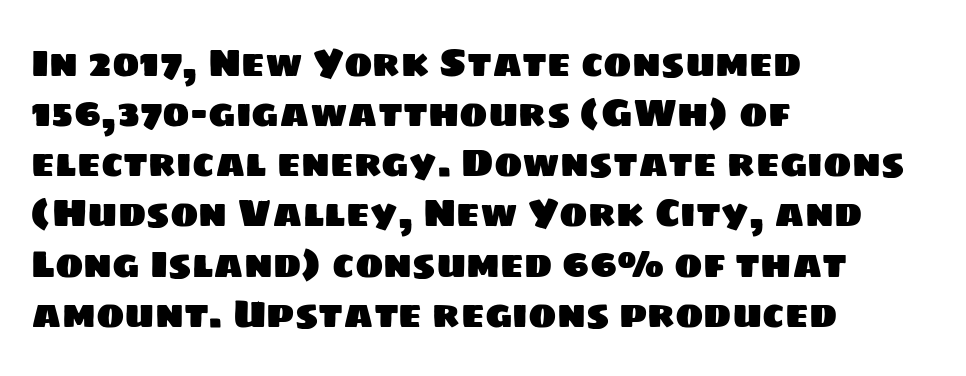
Here the glyphs are tracked normally, forming tight word shapes. A normal amount of white space separates one row of letters from the next. The rag falls on the right side of this text block. Character widths vary here, with narrow letters taking less room than wide ones. Words float on clear page, feet unadorned. Unlike a traditional serif, this face leaves its strokes unadorned.
